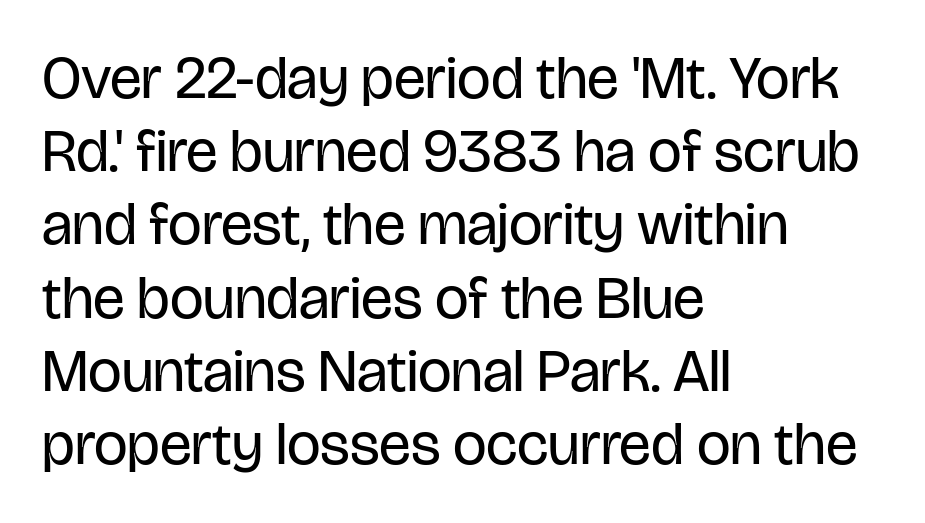
The zone under the glyphs is completely vacant. Does the type have serifs? No, each stem ends abruptly. Heft: none added — not bold. Is this a fixed-width face? No — the glyphs have proportional, varying widths. Does the lettering tilt? It doesn't — this is upright. Line beginnings align vertically; line endings do not.
